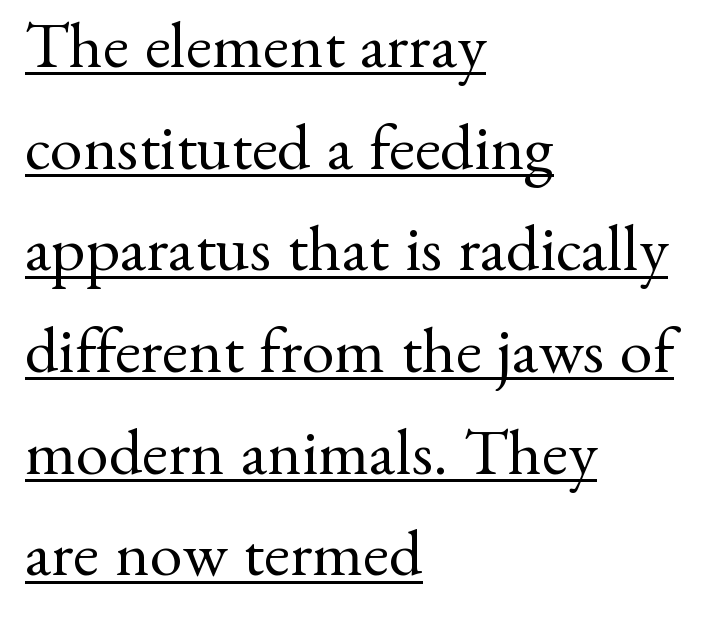
{"serif": "yes", "italic": "no", "bold": "no", "weight": "regular", "width": "normal", "stroke_contrast": "medium", "x_height": "small", "monospaced": "no", "underline": "yes", "align": "left", "line_spacing": "normal", "line_spacing_ratio": 1.54, "letter_spacing": "normal", "letter_spacing_em": 0.0, "glyph_px": 66}
